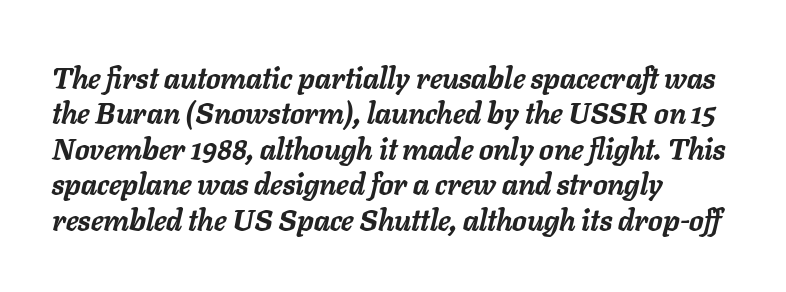
{"italic": "yes", "lean": "right", "slant_degrees": 11, "bold": "yes", "weight": "semibold", "width": "normal", "stroke_contrast": "low", "x_height": "medium", "monospaced": "no", "underline": "no", "align": "left", "line_spacing_ratio": 1.22, "letter_spacing": "normal", "letter_spacing_em": 0.0, "glyph_px": 29}
